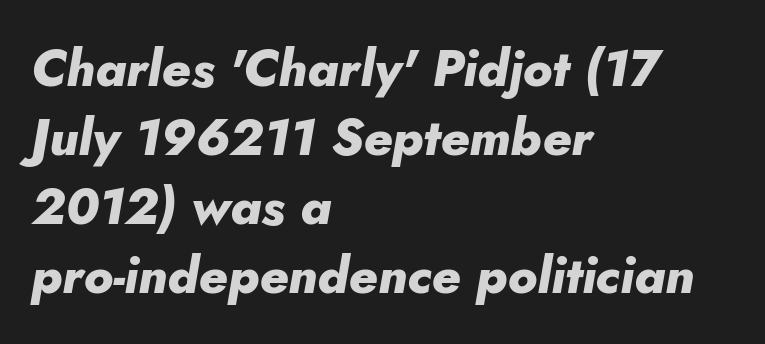
The tracking reads as untouched default to a designer's eye. Characters are canted at an angle relative to the baseline's perpendicular. Reading down the block, your eye returns to a fixed left position each line. In terms of leading, this rendering sits right in the middle. The passage shown is not underscored anywhere.
